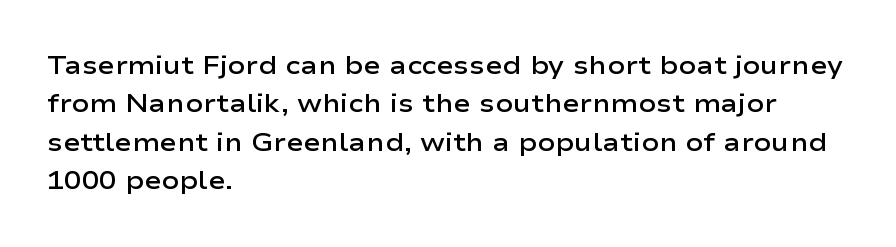
The lines are quadded left. Short note: letters normally spaced. Just letters on the line, the space beneath them empty. Look at the stroke-to-counter ratio: somewhat heavy, a semibold. Regular leading.
